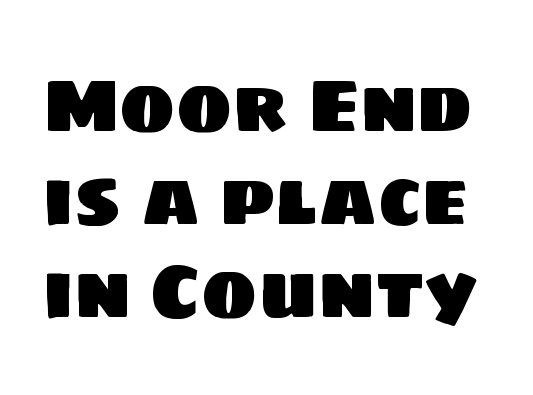
Q: Is the typeface a serif or a sans-serif typeface? A: Sans-serif.
Q: Is the text underlined? A: No.
Q: Is the spacing between letters normal or unusually wide? A: Normal.
Q: Width (condensed, normal, or wide)? A: Normal.
Q: Stroke contrast? A: Low.
Q: x-height? A: Large.
Q: Monospaced? A: No.
